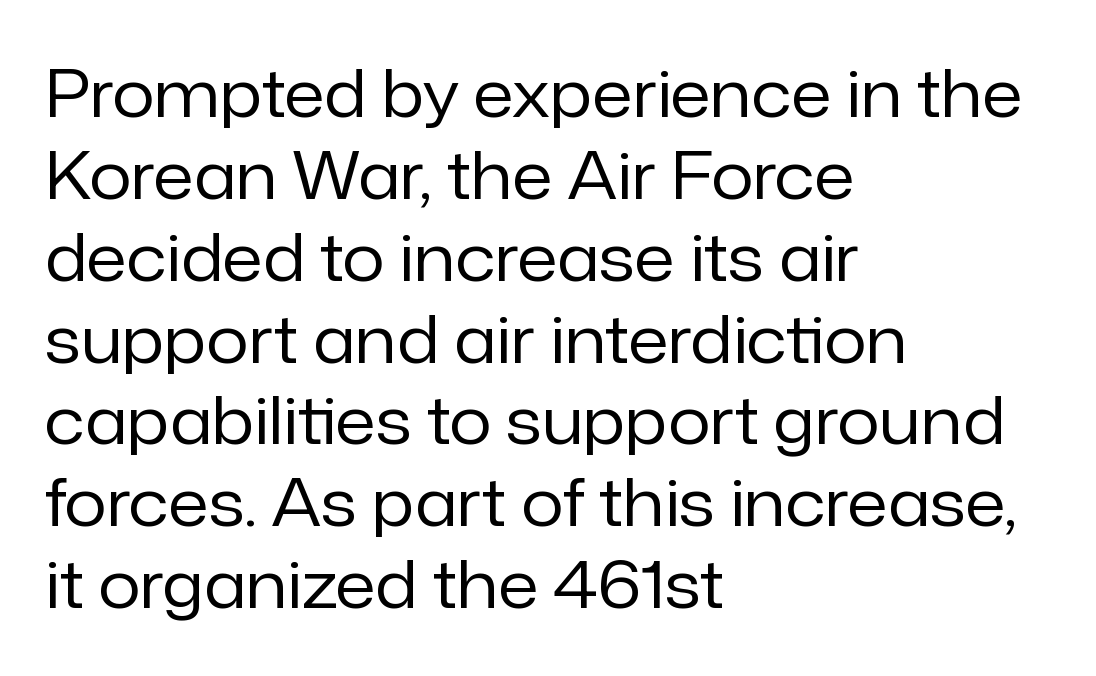
Serifs: no, the terminals of the letterforms are clean. A typesetter would call this proportional, since set widths differ per character. Any mark beneath the type? The region is blank. The gaps between neighbouring characters are ordinary and unremarkable.
